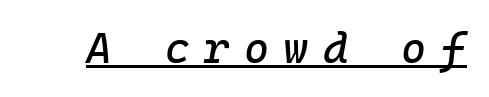
The image shows 43 px text type, italic (leaning right), monospaced; set unusually wide letter spacing (+0.33 em), underlined; low stroke contrast and a medium x-height.
